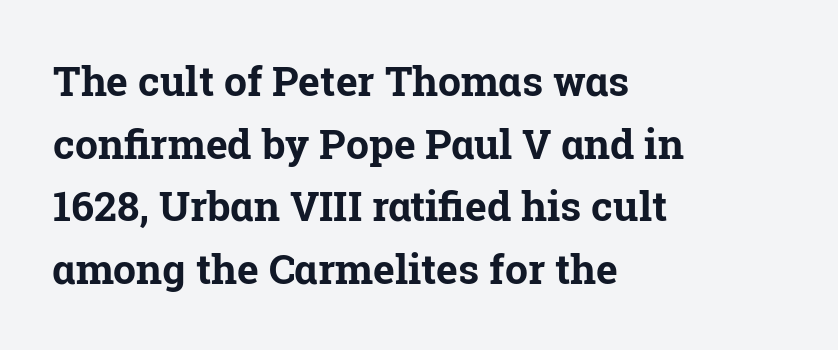
To sum up the face: it has serifs. Think of a printed novel: that variable character pitch is what you see here. Words appear dense and cohesive because spacing is normal. The face used here has the dense, thick strokes of a bold. The strip under each line holds only bare page.
